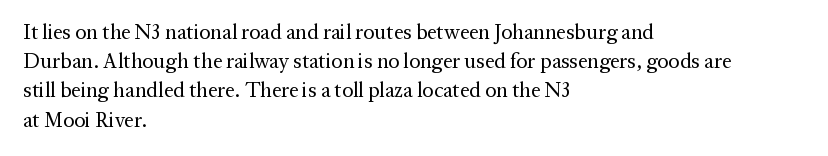
The image shows 21 px text type, upright; set left-aligned, normal line spacing (1.39x), normal letter spacing, not underlined.
